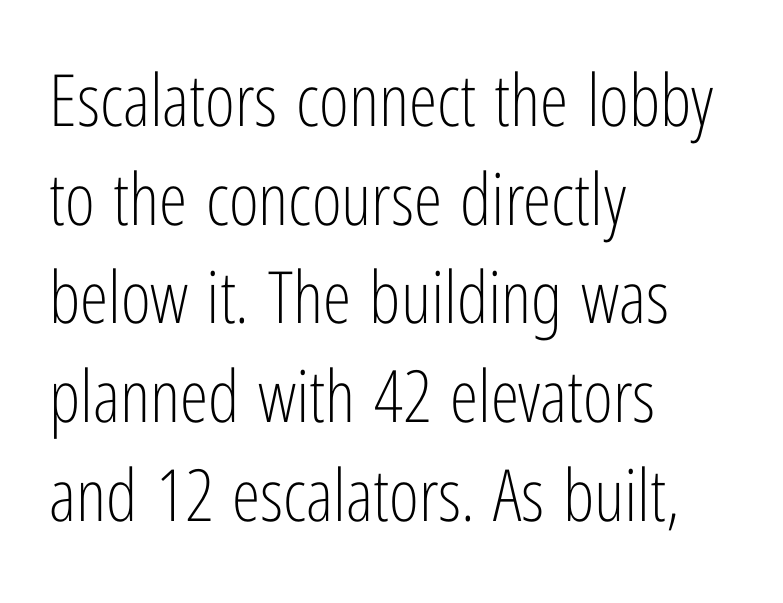
The foot of each line stays bare and open. Proportional: the letters do not fall into vertical columns. Line starts are locked; line ends wander. Summary of weight: not heavy and not bold. Stroke terminals: plain, sans-serif. The block of text has a typical density, with ordinary space between rows.
